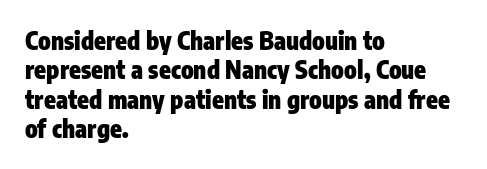
Q: Is the text bold? A: Yes.
Q: Is the text italic (slanted)? A: No, it is upright.
Q: Is the text underlined? A: No.
Q: How is the paragraph aligned? A: Left-aligned.
Q: Is the spacing between letters normal or unusually wide? A: Normal.
